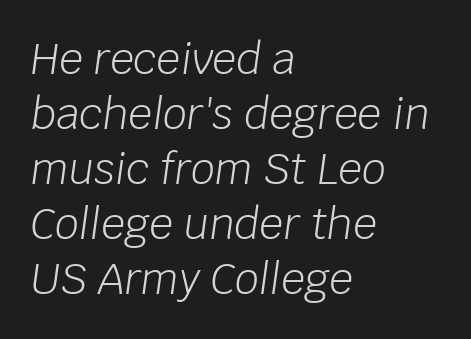
Q: Is the text bold? A: No.
Q: Is the text italic (slanted)? A: Yes, it leans right by about 8 degrees.
Q: Is the text underlined? A: No.
Q: How is the paragraph aligned? A: Left-aligned.
Q: Is the spacing between letters normal or unusually wide? A: Normal.
Q: Is the spacing between lines tight, normal or loose? A: Normal.
Q: Width (condensed, normal, or wide)? A: Normal.
Q: Stroke contrast? A: Low.
Q: x-height? A: Large.
Q: Monospaced? A: No.
